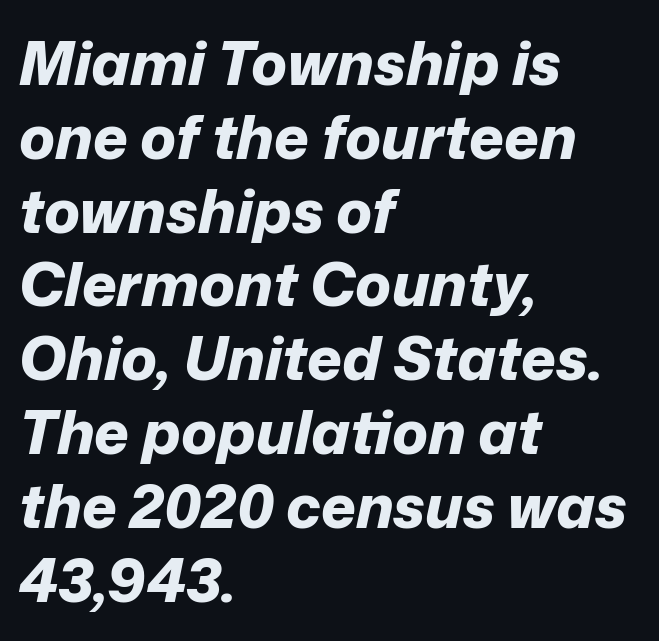
{"italic": "yes", "lean": "right", "slant_degrees": 12, "bold": "yes", "weight": "bold", "width": "normal", "stroke_contrast": "low", "x_height": "medium", "monospaced": "no", "underline": "no", "align": "left", "line_spacing_ratio": 1.23, "letter_spacing": "normal", "letter_spacing_em": 0.0, "glyph_px": 60}
